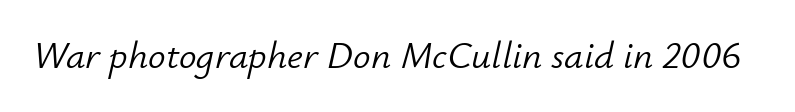
Q: Is the text bold? A: No.
Q: Is the text italic (slanted)? A: Yes, it leans right by about 12 degrees.
Q: Is the text underlined? A: No.
Q: Is the spacing between letters normal or unusually wide? A: Normal.
Q: Width (condensed, normal, or wide)? A: Normal.
Q: Stroke contrast? A: Low.
Q: x-height? A: Small.
Q: Monospaced? A: No.
